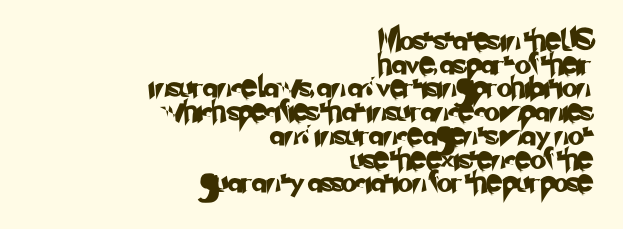
{"underline": "no", "align": "right", "line_spacing": "tight", "line_spacing_ratio": 1.13, "letter_spacing": "normal", "letter_spacing_em": 0.0, "glyph_px": 21}
